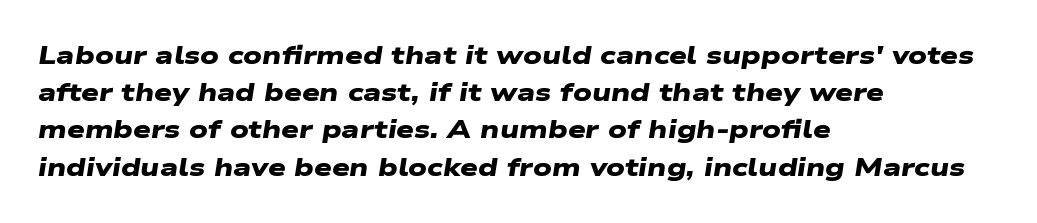
The image shows 25 px bold type; set left-aligned, normal line spacing (1.49x), normal letter spacing, not underlined.
